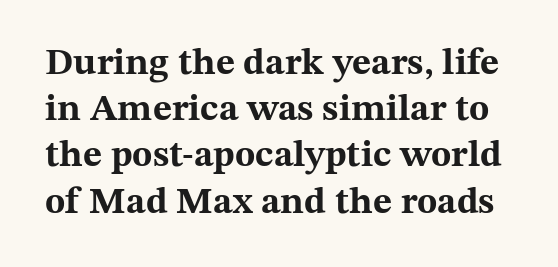
{"serif": "yes", "italic": "no", "bold": "yes", "weight": "bold", "width": "wide", "stroke_contrast": "medium", "x_height": "medium", "monospaced": "no", "underline": "no", "line_spacing": "normal", "line_spacing_ratio": 1.25, "letter_spacing": "normal", "letter_spacing_em": 0.0, "glyph_px": 37}
